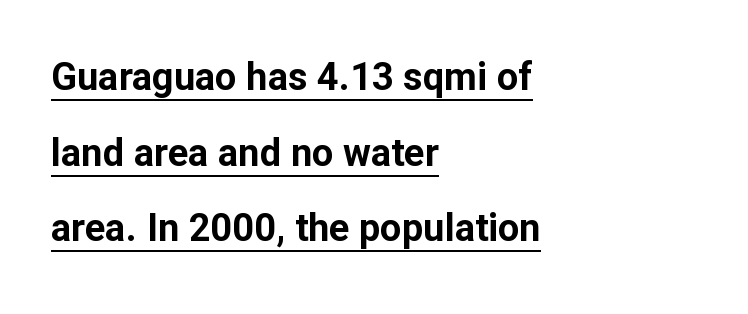
{"serif": "no", "italic": "no", "bold": "yes", "weight": "bold", "width": "normal", "stroke_contrast": "low", "x_height": "medium", "monospaced": "no", "underline": "yes", "align": "left", "line_spacing": "loose", "line_spacing_ratio": 1.99, "letter_spacing": "normal", "letter_spacing_em": 0.0, "glyph_px": 38}
